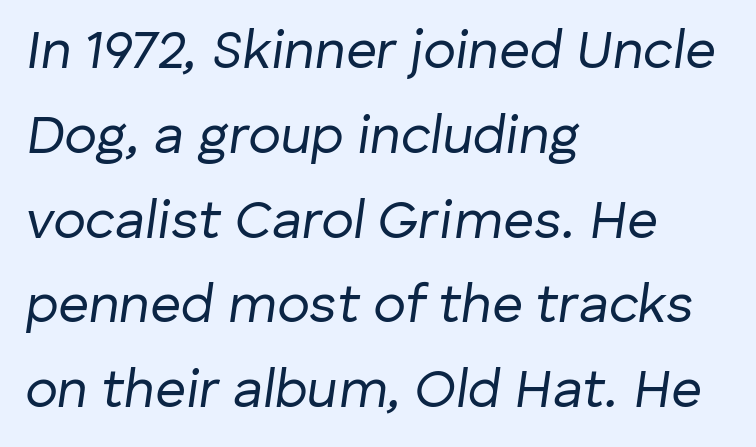
Stroke thickness stays within the range of a standard reading face or lighter. The rendering uses natural spacing where letterforms have individual widths. Observe the lean: these are italic letterforms. The lines in this sample share a left origin and differ only in where they stop.
